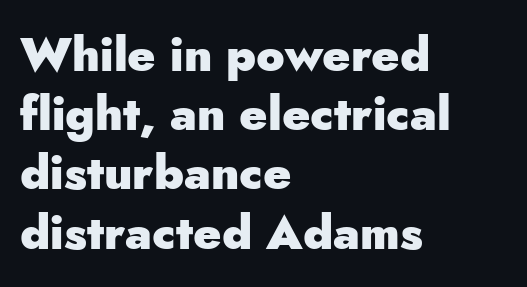
Each line starts at the same left margin while the right side varies. Tracking here is standard; glyphs follow each other at the usual distance. The font is running at its bold setting. Each letter's strokes conclude bluntly, with no projecting serifs. Line spacing here is normal. Bare-footed words on every line.
